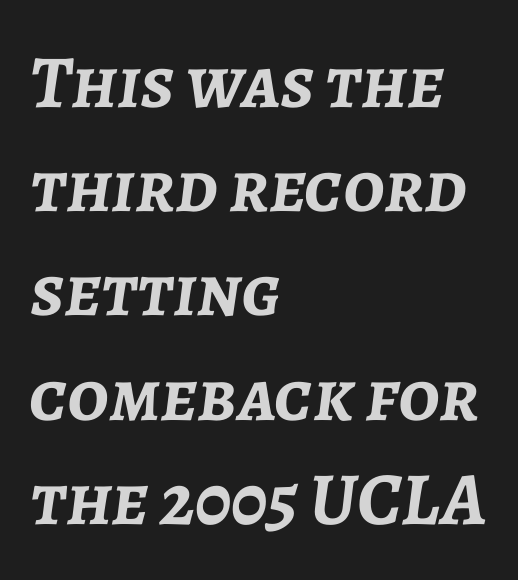
The image shows 75 px semibold type, italic (leaning right); set left-aligned, normal line spacing (1.39x), normal letter spacing, not underlined; low stroke contrast and a medium x-height.
